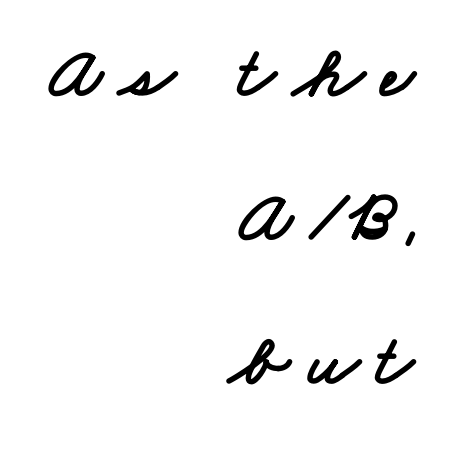
Font category for this specimen: sans-serif. The face used here is proportionally spaced, like ordinary book or web type. This rendering uses right alignment, leaving the left contour irregular. The gap between lines stays unmarked. What stands out about the letter spacing? Its width — letters are far apart. Honestly, the rows look like they've been pulled way apart.
